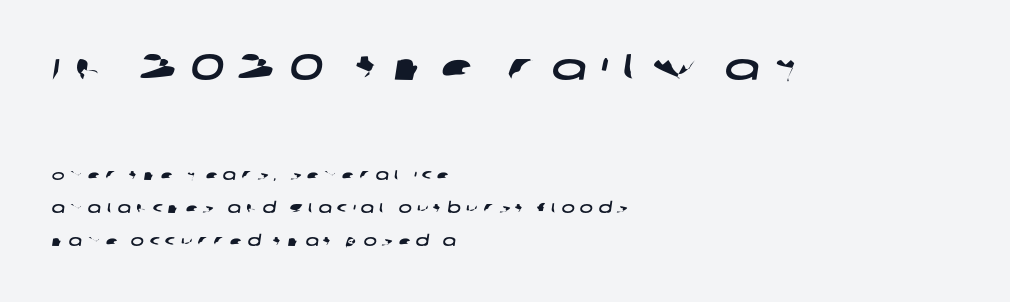
{"serif": "no", "width": "wide", "stroke_contrast": "low", "x_height": "large", "monospaced": "no", "underline": "no", "align": "left", "line_spacing": "loose", "line_spacing_ratio": 2.38, "letter_spacing": "wide", "letter_spacing_em": 0.38, "larger_block": "first", "size_ratio": 2.64, "glyph_px": 37}
